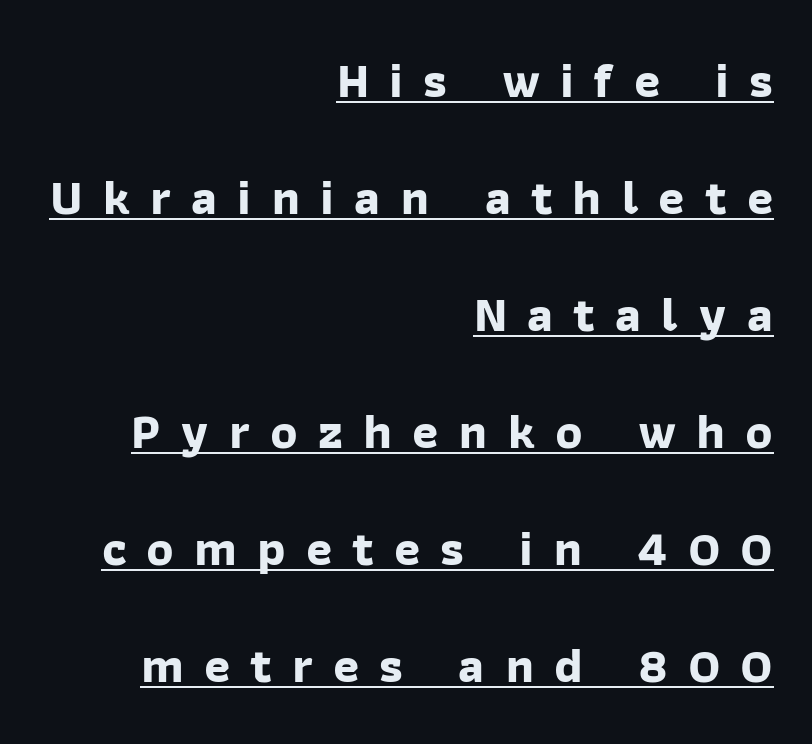
Q: Is the text bold? A: Yes.
Q: Is the typeface a serif or a sans-serif typeface? A: Sans-serif.
Q: Is the text underlined? A: Yes.
Q: How is the paragraph aligned? A: Right-aligned.
Q: Is the spacing between letters normal or unusually wide? A: Unusually wide.
Q: Is the spacing between lines tight, normal or loose? A: Loose.
Q: Width (condensed, normal, or wide)? A: Normal.
Q: Stroke contrast? A: Low.
Q: x-height? A: Medium.
Q: Monospaced? A: No.
